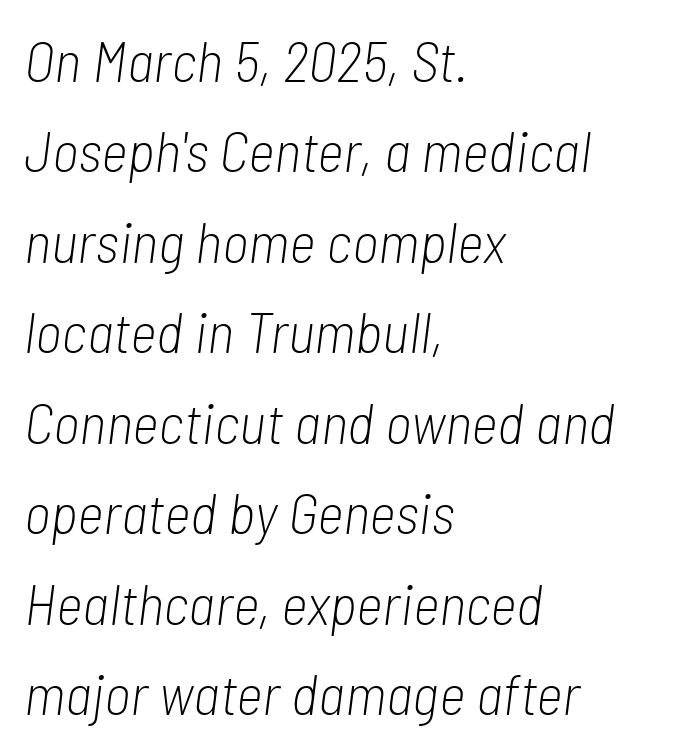
The image shows 58 px light, condensed type, italic (leaning right); set left-aligned, normal line spacing (1.56x), normal letter spacing, not underlined; low stroke contrast and a medium x-height.
